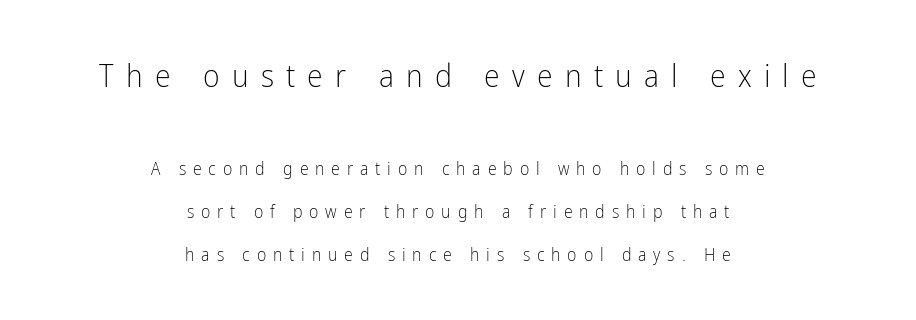
{"serif": "no", "italic": "no", "bold": "no", "weight": "light", "width": "condensed", "stroke_contrast": "low", "x_height": "medium", "monospaced": "no", "underline": "no", "align": "center", "line_spacing": "loose", "line_spacing_ratio": 2.41, "letter_spacing": "wide", "letter_spacing_em": 0.38, "larger_block": "first", "size_ratio": 1.78, "glyph_px": 32}
